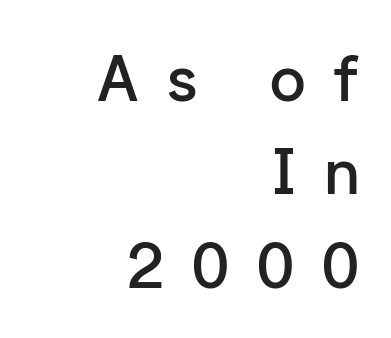
The image shows 64 px semibold sans-serif type, upright; set right-aligned, normal line spacing (1.46x), unusually wide letter spacing (+0.41 em), not underlined; low stroke contrast and a medium x-height.
